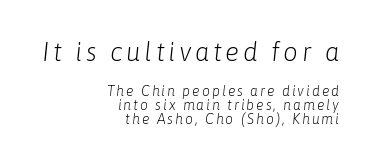
Q: Is the text bold? A: No.
Q: Is the text italic (slanted)? A: Yes, it leans right by about 6 degrees.
Q: Is the text underlined? A: No.
Q: How is the paragraph aligned? A: Right-aligned.
Q: Is the spacing between lines tight, normal or loose? A: Tight.
Q: Which block of text is set in a larger size, the first (top) or the second (bottom)? A: The first (top) one.
